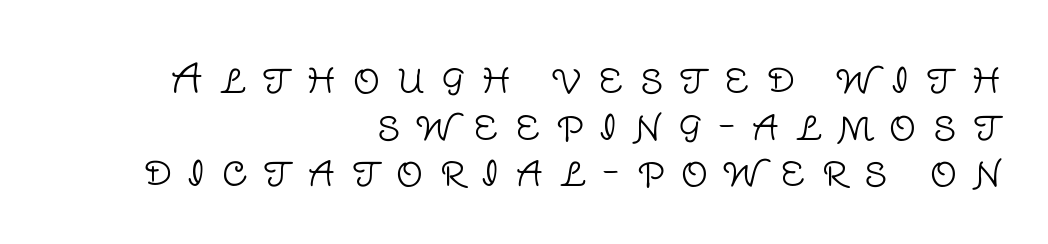
The image shows 38 px light sans-serif type; set right-aligned, line spacing 1.23x, unusually wide letter spacing (+0.43 em), not underlined; low stroke contrast and a large x-height.
